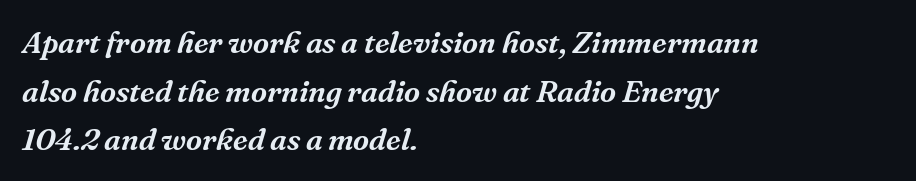
The image shows 31 px serif type, italic (leaning right); set left-aligned, normal line spacing (1.57x), normal letter spacing, not underlined; medium stroke contrast and a medium x-height.
